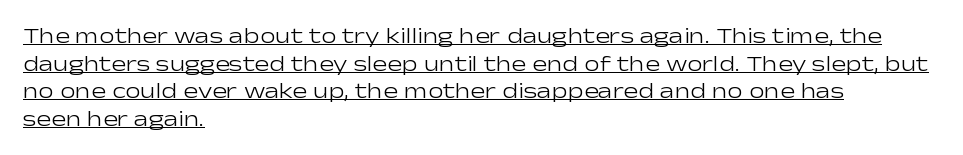
The image shows 22 px text type, upright; set left-aligned, normal line spacing (1.26x), normal letter spacing, underlined.
